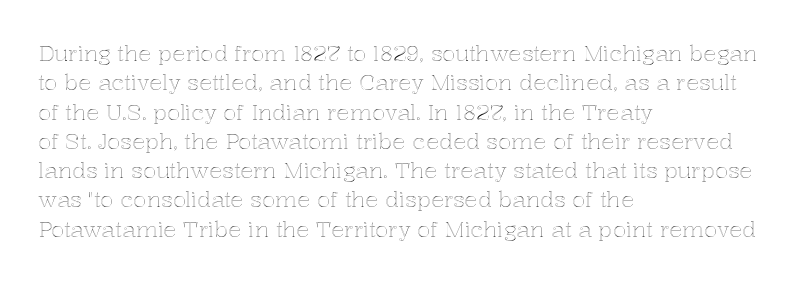
{"italic": "no", "underline": "no", "align": "left", "line_spacing": "normal", "line_spacing_ratio": 1.33, "letter_spacing": "normal", "letter_spacing_em": 0.0, "glyph_px": 22}
